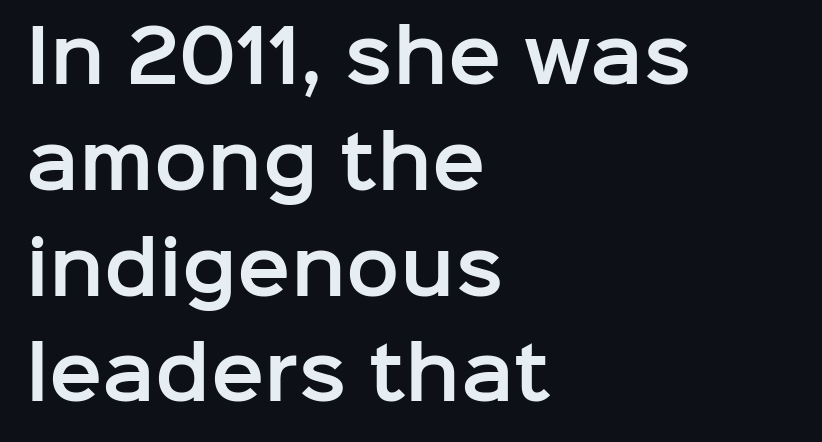
{"serif": "no", "italic": "no", "width": "normal", "stroke_contrast": "low", "x_height": "medium", "monospaced": "no", "underline": "no", "align": "left", "line_spacing": "normal", "line_spacing_ratio": 1.49, "letter_spacing": "normal", "letter_spacing_em": 0.0, "glyph_px": 71}
